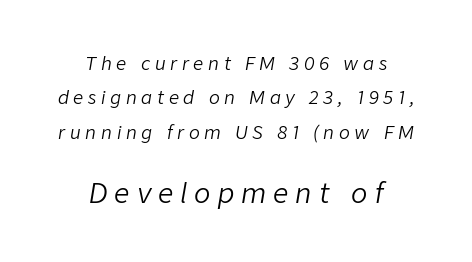
Q: Is the text bold? A: No.
Q: Is the text italic (slanted)? A: Yes, it leans right by about 9 degrees.
Q: Is the text underlined? A: No.
Q: How is the paragraph aligned? A: Centered.
Q: Is the spacing between letters normal or unusually wide? A: Unusually wide.
Q: Is the spacing between lines tight, normal or loose? A: Loose.
Q: Which block of text is set in a larger size, the first (top) or the second (bottom)? A: The second (bottom) one.
